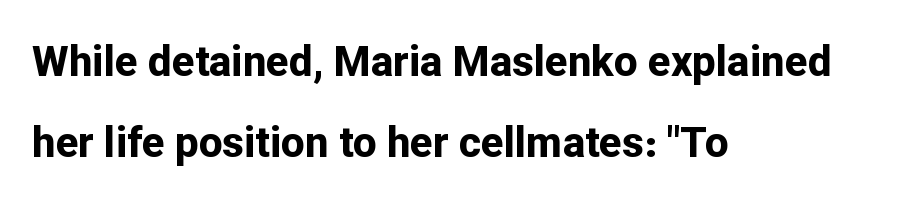
{"serif": "no", "italic": "no", "bold": "yes", "weight": "bold", "width": "normal", "stroke_contrast": "low", "x_height": "medium", "monospaced": "no", "underline": "no", "align": "left", "line_spacing": "loose", "line_spacing_ratio": 1.92, "letter_spacing": "normal", "letter_spacing_em": 0.0, "glyph_px": 42}
